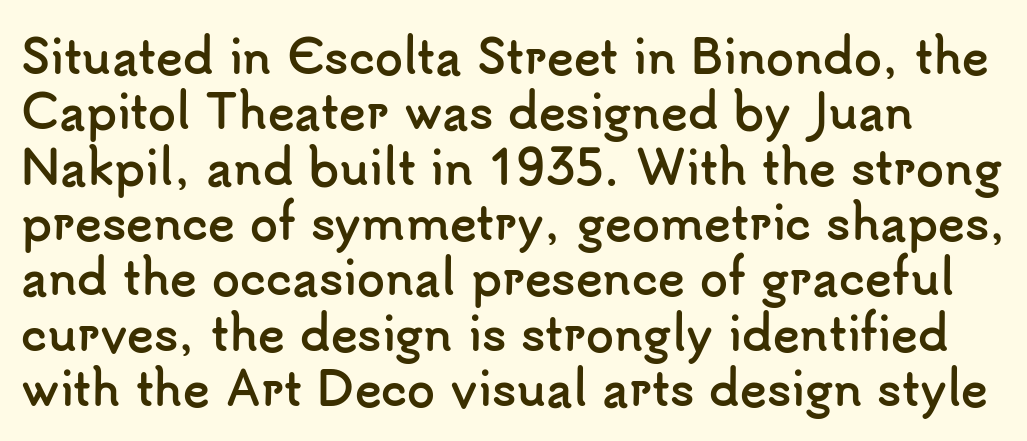
The image shows 45 px semibold sans-serif type, upright; set line spacing 1.23x, normal letter spacing, not underlined; low stroke contrast and a small x-height.
